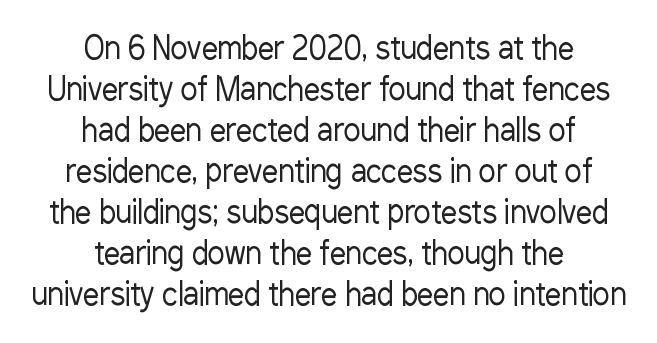
The image shows 32 px regular-weight, condensed sans-serif type, upright; set centered, normal line spacing (1.28x), normal letter spacing, not underlined; low stroke contrast and a medium x-height.
